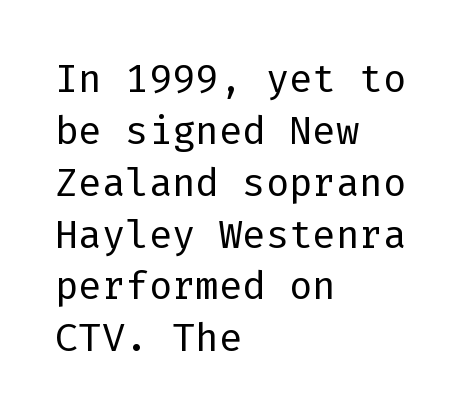
The image shows 39 px regular-weight sans-serif type, upright; set left-aligned, normal line spacing (1.33x), normal letter spacing, not underlined; low stroke contrast and a medium x-height.
